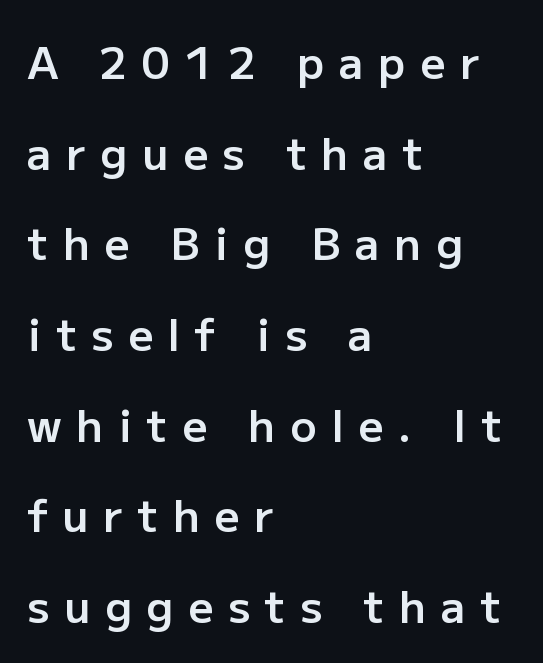
{"serif": "no", "italic": "no", "bold": "semi", "weight": "semibold", "width": "normal", "stroke_contrast": "low", "x_height": "medium", "monospaced": "no", "underline": "no", "align": "left", "line_spacing": "loose", "line_spacing_ratio": 2.06, "letter_spacing": "wide", "letter_spacing_em": 0.33, "glyph_px": 44}
